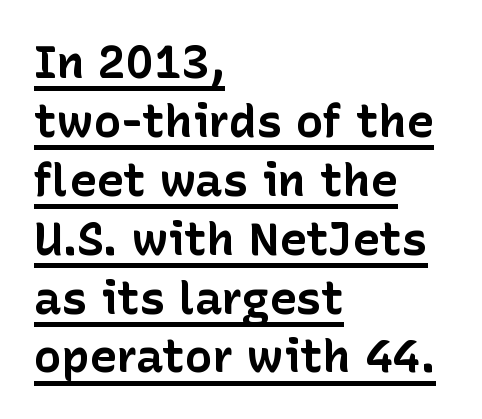
The image shows 46 px bold sans-serif type, upright; set left-aligned, normal line spacing (1.28x), normal letter spacing, underlined; low stroke contrast and a medium x-height.
